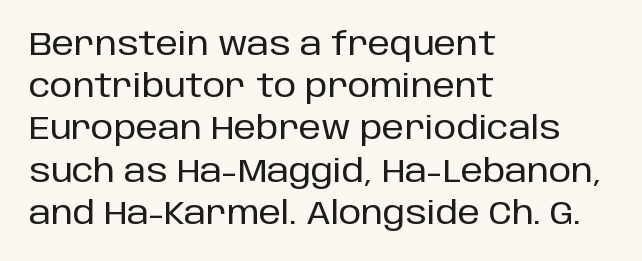
Q: Is the text italic (slanted)? A: No, it is upright.
Q: Is the typeface a serif or a sans-serif typeface? A: Sans-serif.
Q: Is the text underlined? A: No.
Q: How is the paragraph aligned? A: Left-aligned.
Q: Is the spacing between letters normal or unusually wide? A: Normal.
Q: Is the spacing between lines tight, normal or loose? A: Normal.
Q: Width (condensed, normal, or wide)? A: Normal.
Q: Stroke contrast? A: Low.
Q: x-height? A: Large.
Q: Monospaced? A: No.
